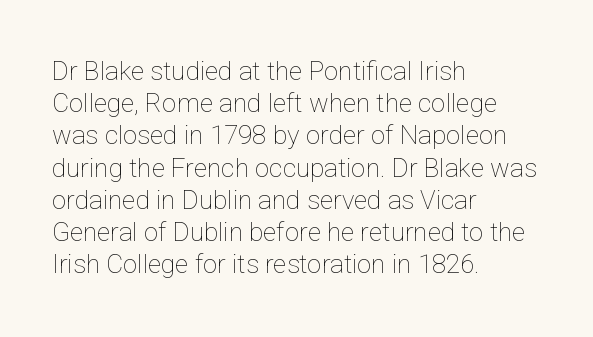
No letter is thick-stroked: the sample isn't bold. The lettering stays uniformly vertical, giving the passage a roman look. This sample uses plain, unmodified letter spacing. These lines stack with their left ends in a neat column. The gap between lines stays unmarked.
